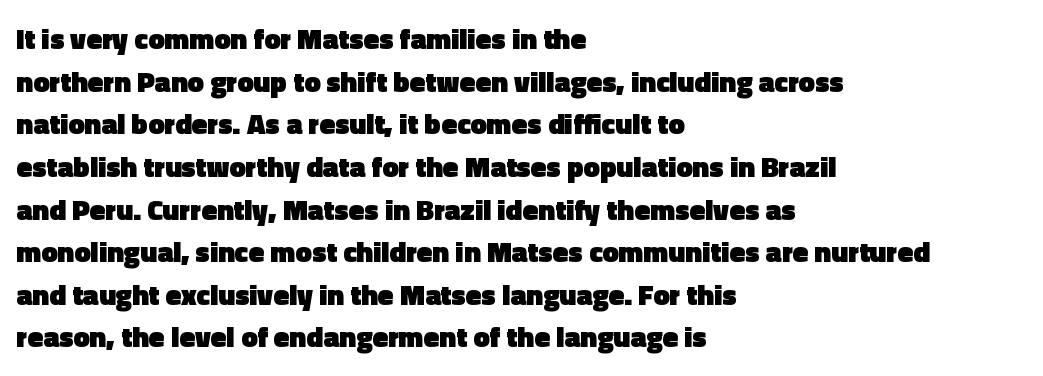
{"serif": "no", "italic": "no", "bold": "yes", "weight": "heavy", "width": "normal", "x_height": "medium", "monospaced": "no", "underline": "no", "align": "left", "line_spacing": "normal", "line_spacing_ratio": 1.47, "letter_spacing": "normal", "letter_spacing_em": 0.0, "glyph_px": 29}
